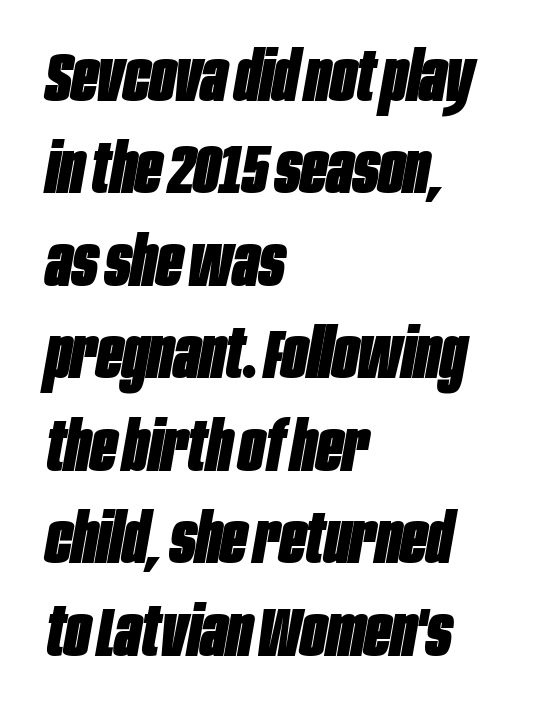
{"italic": "yes", "lean": "right", "slant_degrees": 10, "bold": "yes", "weight": "heavy", "width": "condensed", "stroke_contrast": "low", "x_height": "large", "monospaced": "no", "underline": "no", "align": "left", "line_spacing": "normal", "line_spacing_ratio": 1.34, "letter_spacing": "normal", "letter_spacing_em": 0.0, "glyph_px": 69}
